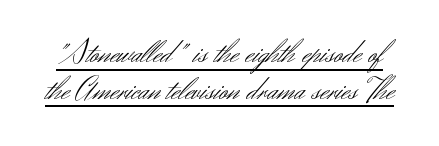
The image shows 34 px light sans-serif type; set tight line spacing (1.08x), normal letter spacing, underlined; medium stroke contrast and a small x-height.
